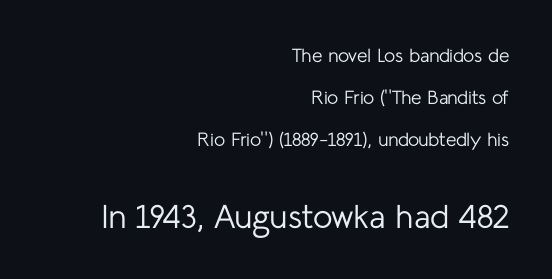
The image shows 33 px regular-weight sans-serif type, upright; set right-aligned, loose line spacing (2.21x), normal letter spacing, not underlined; the second (bottom) block is 1.74x larger; low stroke contrast and a medium x-height.
